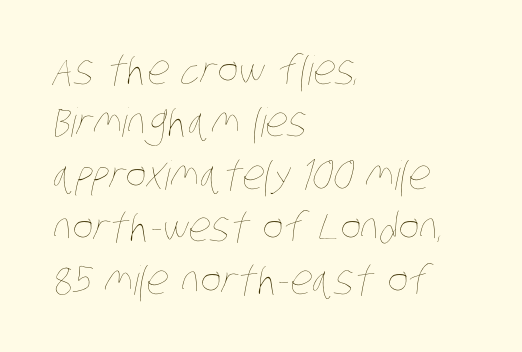
The image shows 40 px thin, condensed type; set left-aligned, normal line spacing (1.31x), normal letter spacing, not underlined; low stroke contrast and a large x-height.
